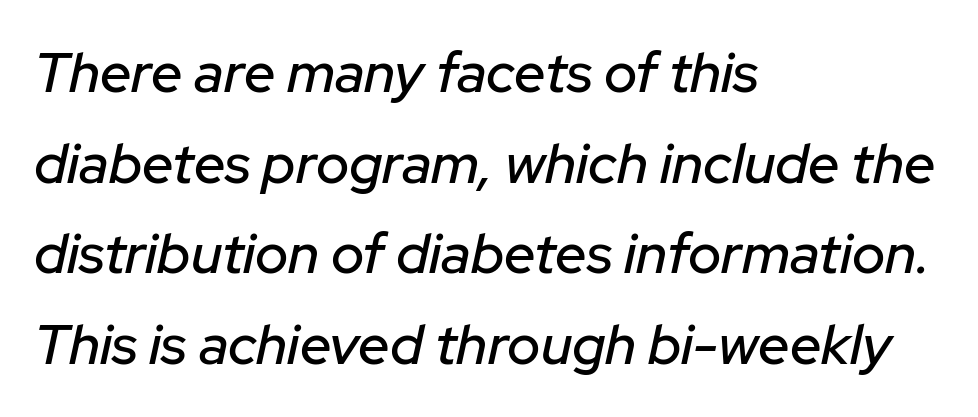
Casual observation: everything's shoved over to the left. The letters advance in unequal steps, a hallmark of proportional type. The whole block is typeset with a tilt. Summary of vertical rhythm: regular, with standard interline spacing. Lines of text with bare space underneath.
